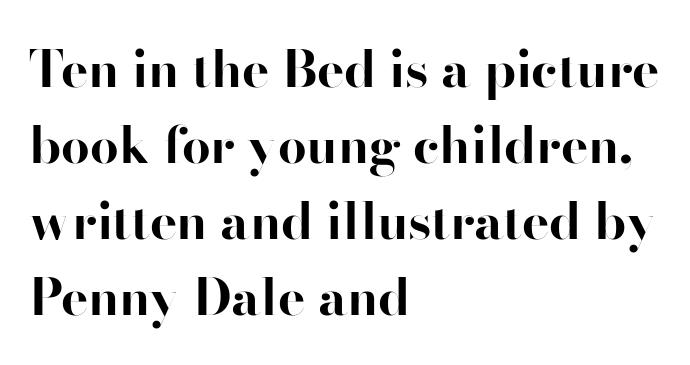
The image shows 51 px bold sans-serif type, upright; set left-aligned, normal line spacing (1.49x), normal letter spacing, not underlined; high stroke contrast and a small x-height.
